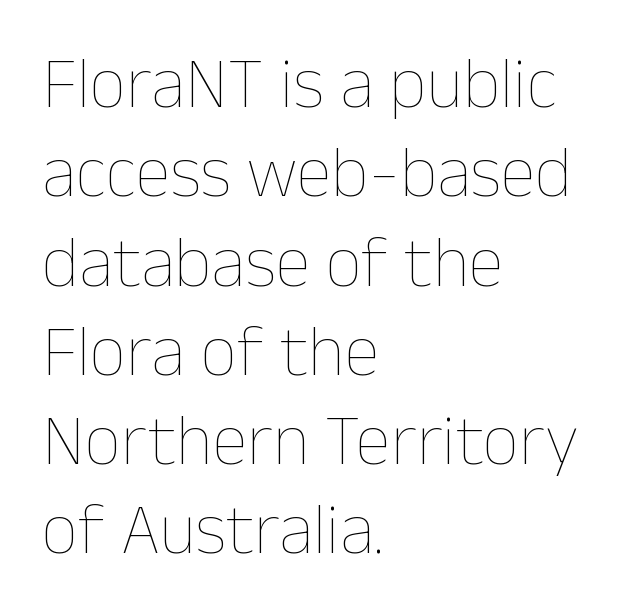
{"italic": "no", "bold": "no", "weight": "thin", "width": "normal", "stroke_contrast": "low", "x_height": "medium", "monospaced": "no", "underline": "no", "align": "left", "line_spacing_ratio": 1.24, "letter_spacing": "normal", "letter_spacing_em": 0.0, "glyph_px": 72}
